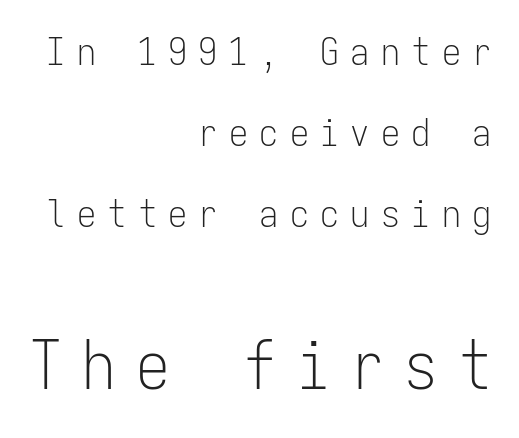
Q: Is the text bold? A: No.
Q: Is the text italic (slanted)? A: No, it is upright.
Q: Is the typeface a serif or a sans-serif typeface? A: Sans-serif.
Q: Is the text underlined? A: No.
Q: How is the paragraph aligned? A: Right-aligned.
Q: Is the spacing between letters normal or unusually wide? A: Unusually wide.
Q: Is the spacing between lines tight, normal or loose? A: Loose.
Q: Which block of text is set in a larger size, the first (top) or the second (bottom)? A: The second (bottom) one.
Q: Width (condensed, normal, or wide)? A: Condensed.
Q: Stroke contrast? A: Low.
Q: x-height? A: Medium.
Q: Monospaced? A: Yes.
